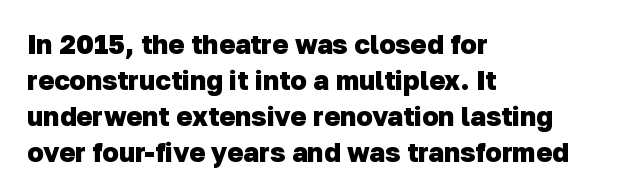
The image shows 27 px bold type; set left-aligned, normal line spacing (1.33x), normal letter spacing, not underlined.
